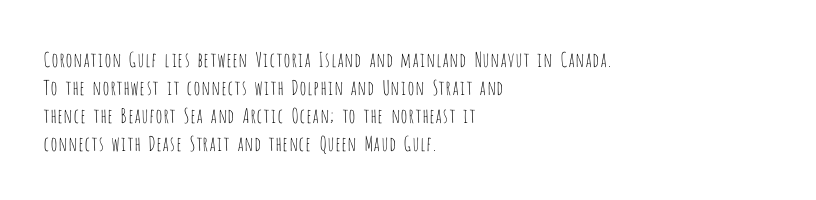
{"italic": "no", "bold": "no", "underline": "no", "align": "left", "line_spacing": "normal", "line_spacing_ratio": 1.4, "letter_spacing": "normal", "letter_spacing_em": 0.0, "glyph_px": 20}
